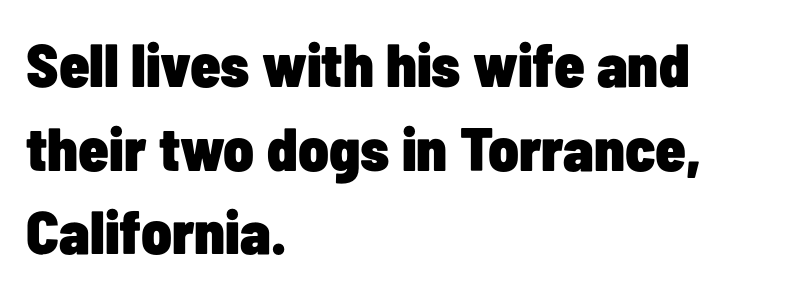
The type family on display is of the sans-serif kind. A classic flush-left, rag-right setting is used for this passage. Inter-character spacing is left at the font's built-in metrics. Looks like regular typesetting: each glyph gets only the width it needs. Beneath every word, the page is bare. Each new line begins a customary step beneath the previous one.
